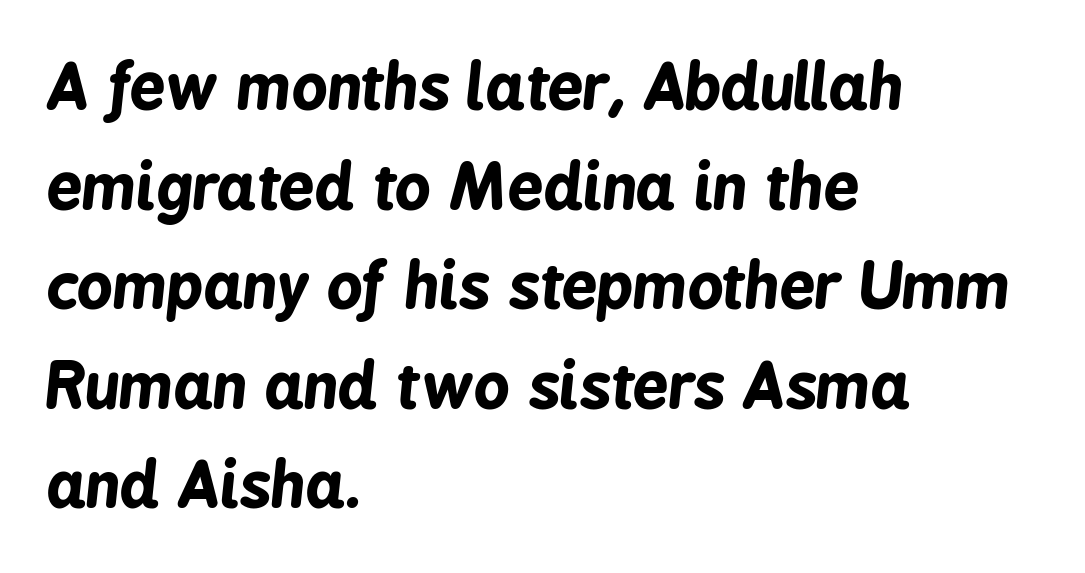
{"italic": "yes", "lean": "right", "slant_degrees": 6, "bold": "yes", "weight": "bold", "width": "condensed", "stroke_contrast": "low", "x_height": "medium", "monospaced": "no", "underline": "no", "align": "left", "line_spacing": "normal", "line_spacing_ratio": 1.58, "letter_spacing": "normal", "letter_spacing_em": 0.0, "glyph_px": 63}
